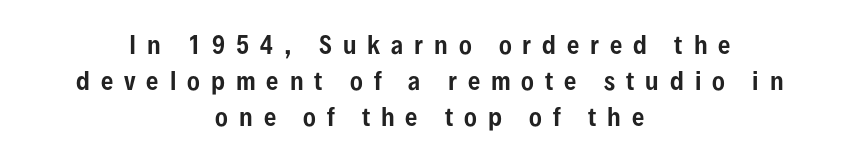
Q: Is the text italic (slanted)? A: No, it is upright.
Q: Is the text underlined? A: No.
Q: How is the paragraph aligned? A: Centered.
Q: Is the spacing between letters normal or unusually wide? A: Unusually wide.
Q: Is the spacing between lines tight, normal or loose? A: Normal.
